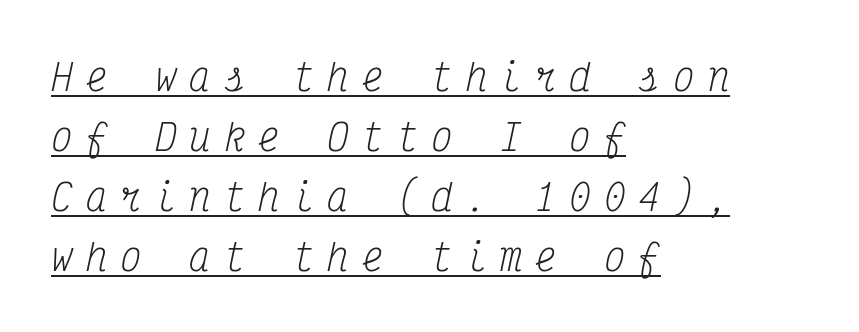
{"serif": "yes", "italic": "yes", "lean": "right", "slant_degrees": 12, "bold": "no", "weight": "regular", "width": "condensed", "stroke_contrast": "medium", "x_height": "medium", "monospaced": "yes", "underline": "yes", "align": "left", "line_spacing": "normal", "line_spacing_ratio": 1.67, "letter_spacing": "wide", "letter_spacing_em": 0.36, "glyph_px": 36}
